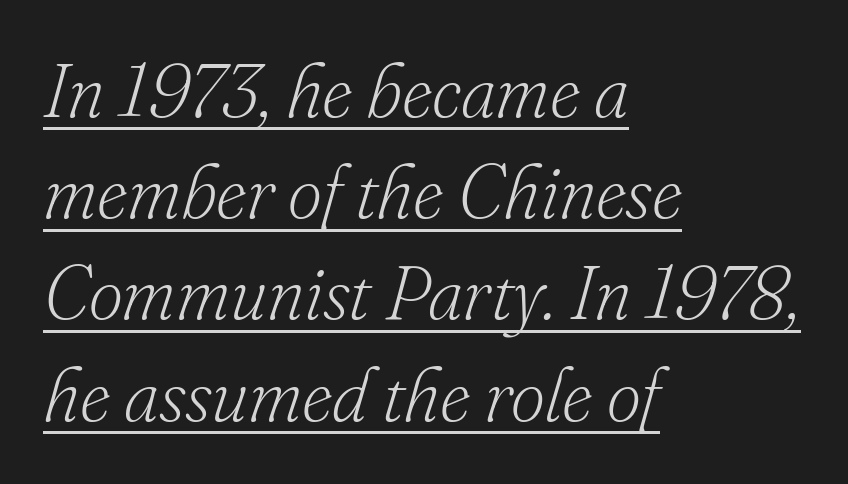
Q: Is the text bold? A: No.
Q: Is the text italic (slanted)? A: Yes, it leans right by about 16 degrees.
Q: Is the typeface a serif or a sans-serif typeface? A: Serif.
Q: Is the text underlined? A: Yes.
Q: How is the paragraph aligned? A: Left-aligned.
Q: Is the spacing between letters normal or unusually wide? A: Normal.
Q: Is the spacing between lines tight, normal or loose? A: Normal.
Q: Width (condensed, normal, or wide)? A: Normal.
Q: Stroke contrast? A: Low.
Q: x-height? A: Small.
Q: Monospaced? A: No.
